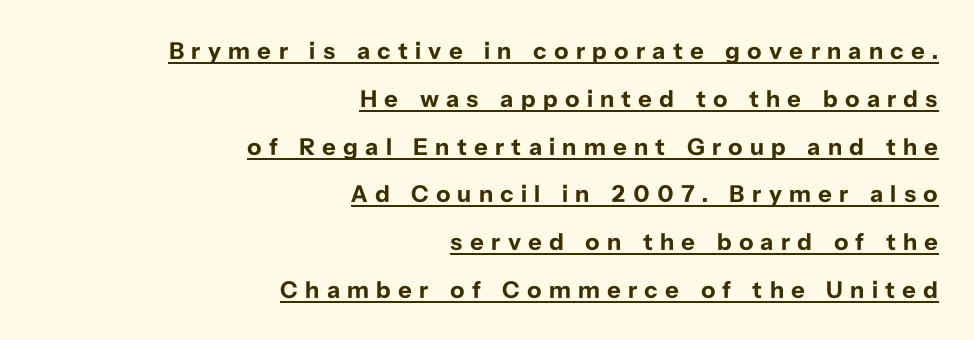
The image shows 24 px bold type, upright; set right-aligned, loose line spacing (1.99x), unusually wide letter spacing (+0.3 em), underlined.
